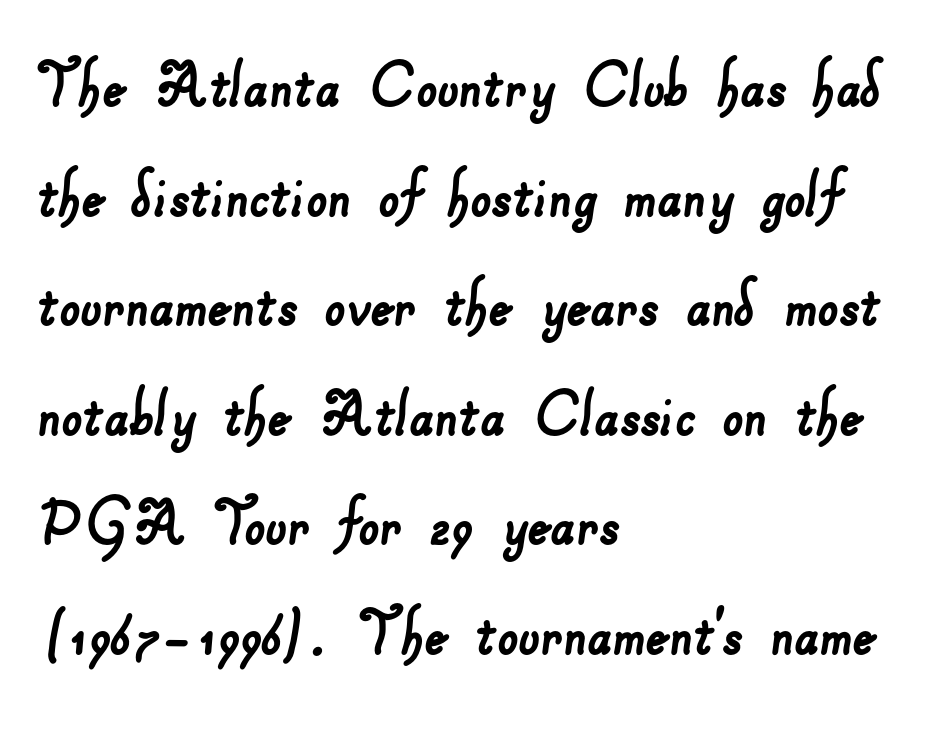
{"serif": "no", "width": "normal", "stroke_contrast": "low", "x_height": "small", "monospaced": "no", "underline": "no", "align": "left", "line_spacing": "normal", "line_spacing_ratio": 1.48, "letter_spacing": "normal", "letter_spacing_em": 0.0, "glyph_px": 74}
